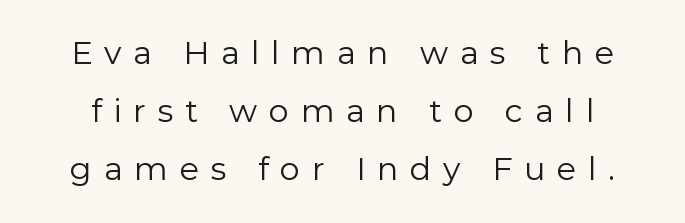
Q: Is the text bold? A: No.
Q: Is the text italic (slanted)? A: No, it is upright.
Q: Is the typeface a serif or a sans-serif typeface? A: Sans-serif.
Q: Is the text underlined? A: No.
Q: Is the spacing between letters normal or unusually wide? A: Unusually wide.
Q: Width (condensed, normal, or wide)? A: Normal.
Q: Stroke contrast? A: Low.
Q: x-height? A: Medium.
Q: Monospaced? A: No.
